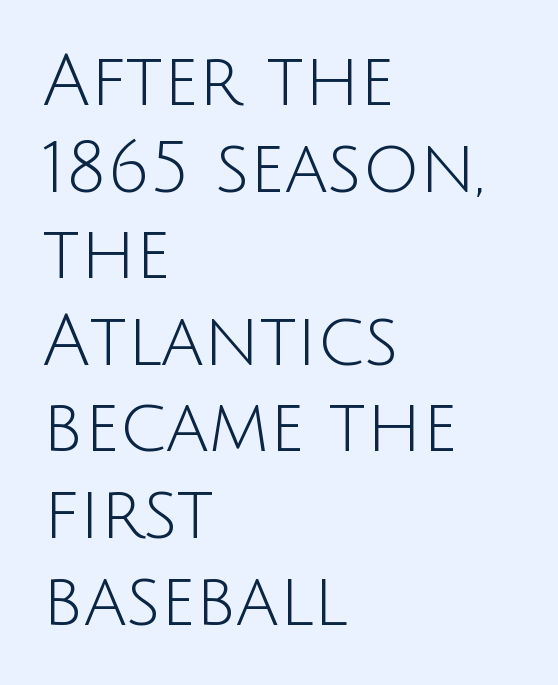
{"serif": "no", "italic": "no", "bold": "no", "weight": "light", "width": "normal", "stroke_contrast": "low", "x_height": "large", "monospaced": "no", "underline": "no", "align": "left", "line_spacing_ratio": 1.22, "letter_spacing": "normal", "letter_spacing_em": 0.0, "glyph_px": 71}
